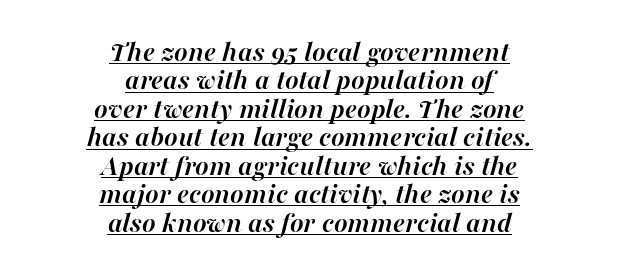
Observe the lean: these are italic letterforms. Closely set lines give the paragraph a compact silhouette. Character widths vary here, with narrow letters taking less room than wide ones. Like a heading marked for emphasis, these lines bear an underscore. Here the glyphs are tracked normally, forming tight word shapes.
